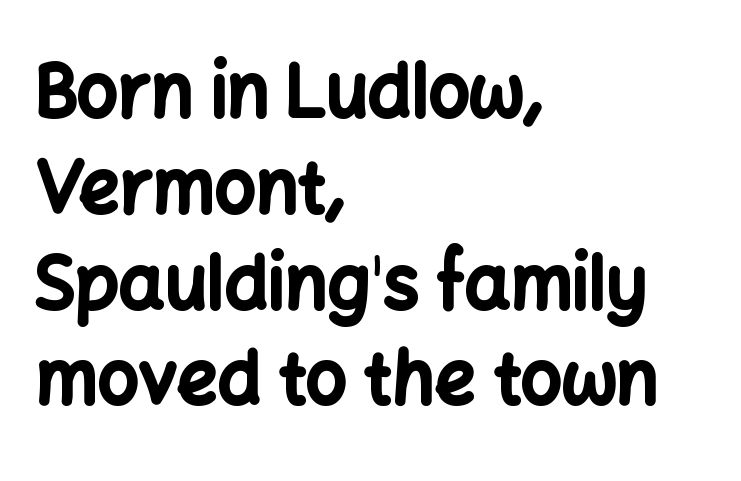
{"serif": "no", "italic": "no", "bold": "yes", "weight": "bold", "width": "normal", "stroke_contrast": "low", "x_height": "medium", "monospaced": "no", "underline": "no", "align": "left", "line_spacing": "normal", "line_spacing_ratio": 1.33, "letter_spacing": "normal", "letter_spacing_em": 0.0, "glyph_px": 72}
